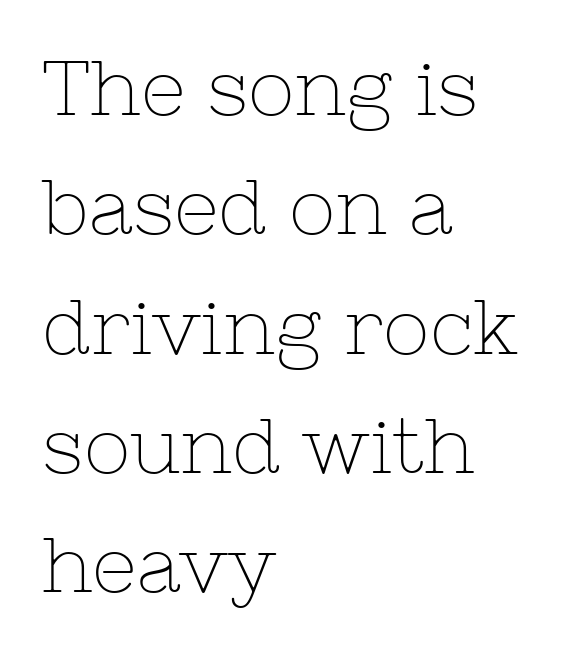
{"serif": "yes", "italic": "no", "bold": "no", "weight": "thin", "width": "normal", "stroke_contrast": "low", "x_height": "medium", "monospaced": "no", "underline": "no", "align": "left", "line_spacing": "normal", "line_spacing_ratio": 1.53, "letter_spacing": "normal", "letter_spacing_em": 0.0, "glyph_px": 78}
